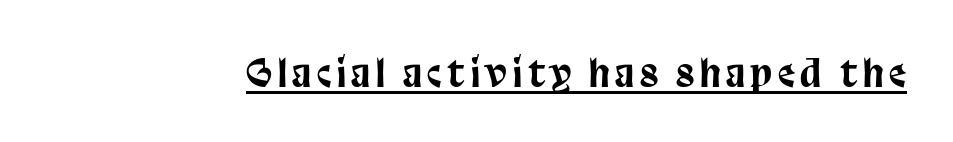
{"serif": "no", "italic": "no", "width": "condensed", "stroke_contrast": "low", "x_height": "large", "monospaced": "no", "underline": "yes", "glyph_px": 38}
